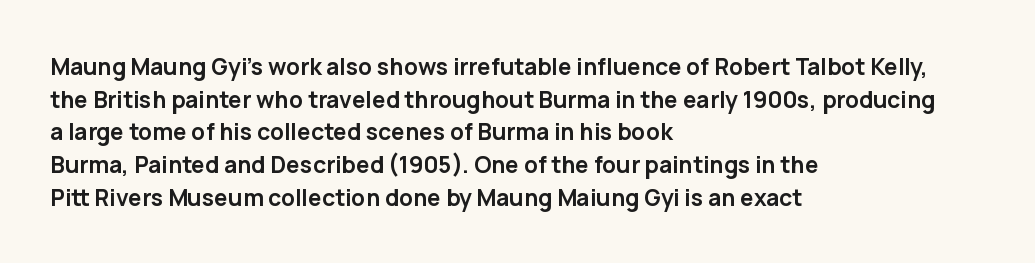
Here the glyphs are tracked normally, forming tight word shapes. One-word summary of the alignment: left. In terms of posture, this sample is upright. Notice how thick the strokes are: this is what a full bold looks like. The lines sit at an ordinary, default distance from one another.
